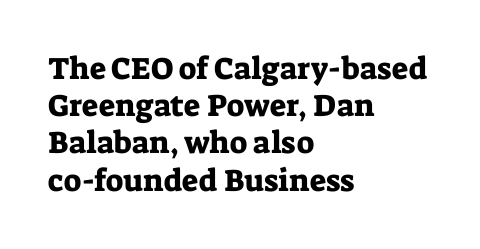
The image shows 31 px serif type, upright; set left-aligned, line spacing 1.2x, normal letter spacing, not underlined; low stroke contrast and a medium x-height.
